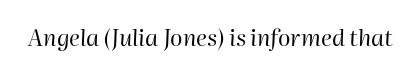
The image shows 23 px text type, italic (leaning right); set normal letter spacing, not underlined.
